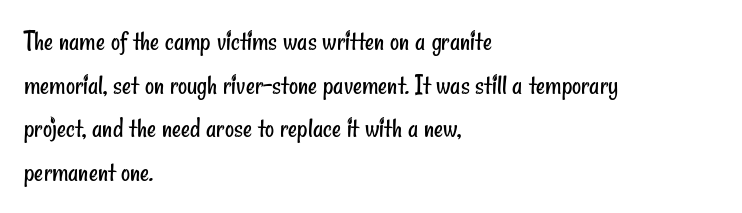
The image shows 28 px regular-weight, condensed sans-serif type; set left-aligned, normal line spacing (1.56x), normal letter spacing, not underlined; low stroke contrast and a small x-height.
